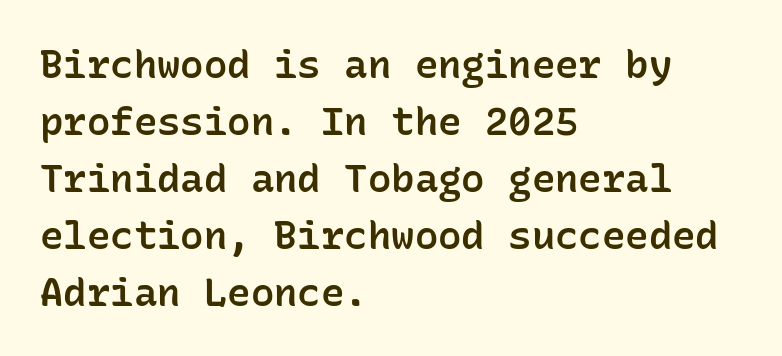
Note the uniform advance width — an 'i' takes as much space as an 'm'. No extra tracking has been applied to these lines. Line spacing here is normal. Just letters on the line, the space beneath them empty.
